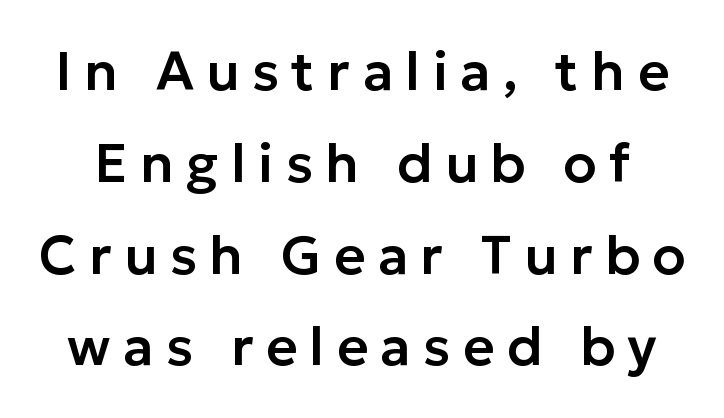
The words here are not underlined. Leading matches the norm, producing a regular column. Substantial extra tracking has been applied to these lines. Italic: no, the glyphs are upright roman. The text was rendered using a sans face with plain stroke endings. Here the designer chose a conventional face with non-uniform glyph widths.
